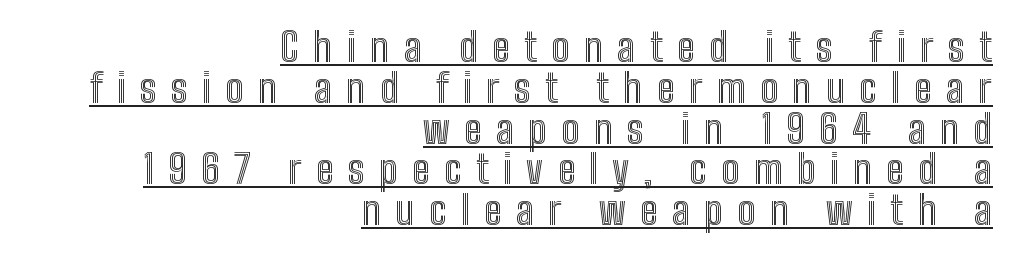
Q: Is the text italic (slanted)? A: No, it is upright.
Q: Is the text underlined? A: Yes.
Q: How is the paragraph aligned? A: Right-aligned.
Q: Is the spacing between letters normal or unusually wide? A: Unusually wide.
Q: Is the spacing between lines tight, normal or loose? A: Tight.
Q: Width (condensed, normal, or wide)? A: Condensed.
Q: x-height? A: Medium.
Q: Monospaced? A: No.
